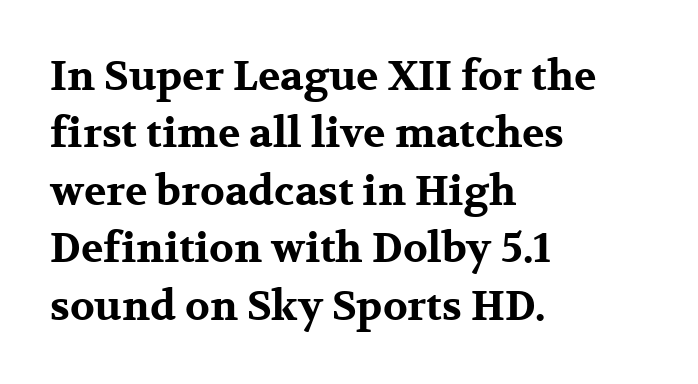
Q: Is the text bold? A: Yes.
Q: Is the text italic (slanted)? A: No, it is upright.
Q: Is the typeface a serif or a sans-serif typeface? A: Serif.
Q: Is the text underlined? A: No.
Q: How is the paragraph aligned? A: Left-aligned.
Q: Is the spacing between letters normal or unusually wide? A: Normal.
Q: Is the spacing between lines tight, normal or loose? A: Normal.
Q: Width (condensed, normal, or wide)? A: Wide.
Q: Stroke contrast? A: Medium.
Q: x-height? A: Medium.
Q: Monospaced? A: No.
